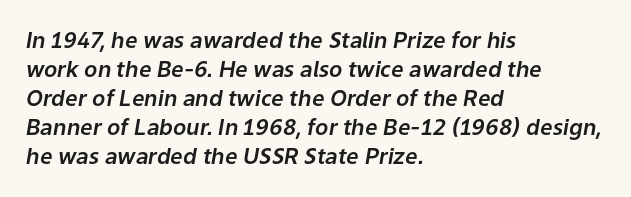
Nobody touched the tracking dial on this one. Type without underlining. Notice how descenders clear the ascenders below comfortably — that's standard leading. Notice how the passage keeps a crisp vertical edge on the left only. Does the lettering tilt? It does — this is italic.
